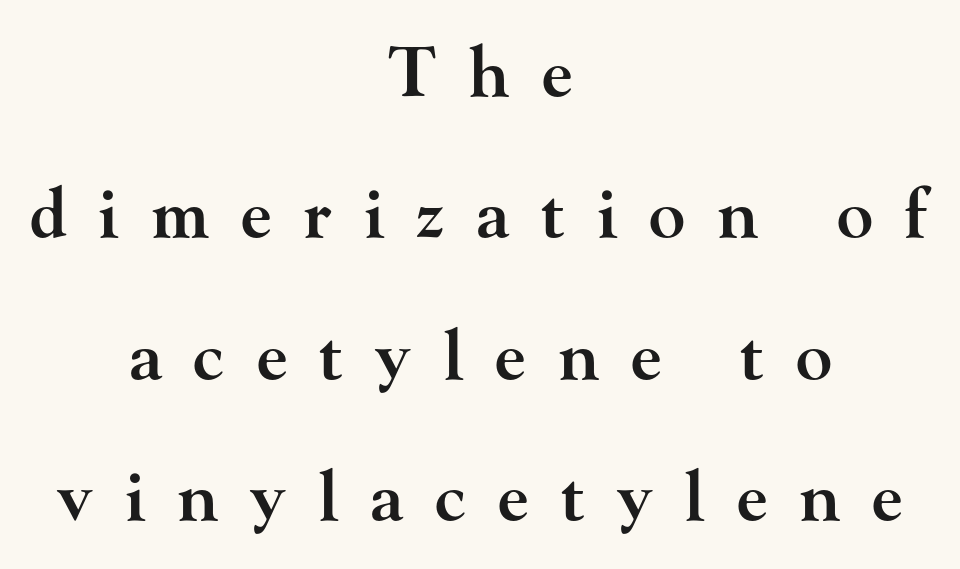
Each letter's strokes conclude with small projecting serifs. This sample trades compactness for vertical openness between lines. Lines of text with bare space underneath. Typographic density is moderately raised because the face is semibold. Notice how the passage keeps no hard edge, just a central spine.
